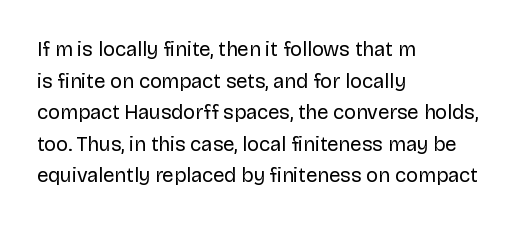
{"italic": "no", "bold": "no", "underline": "no", "align": "left", "line_spacing": "normal", "line_spacing_ratio": 1.58, "letter_spacing": "normal", "letter_spacing_em": 0.0, "glyph_px": 20}
